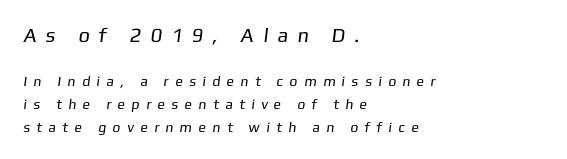
The image shows 20 px text type; set left-aligned, normal line spacing (1.64x), unusually wide letter spacing (+0.46 em), not underlined; the first (top) block is 1.43x larger.
